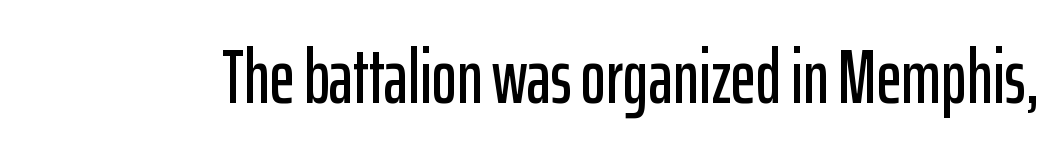
Is this a fixed-width face? No — the glyphs have proportional, varying widths. Italic? Not at all — the glyphs are vertical. The characters display no serif detailing; their extremities are plain. The baseline area is clear.
